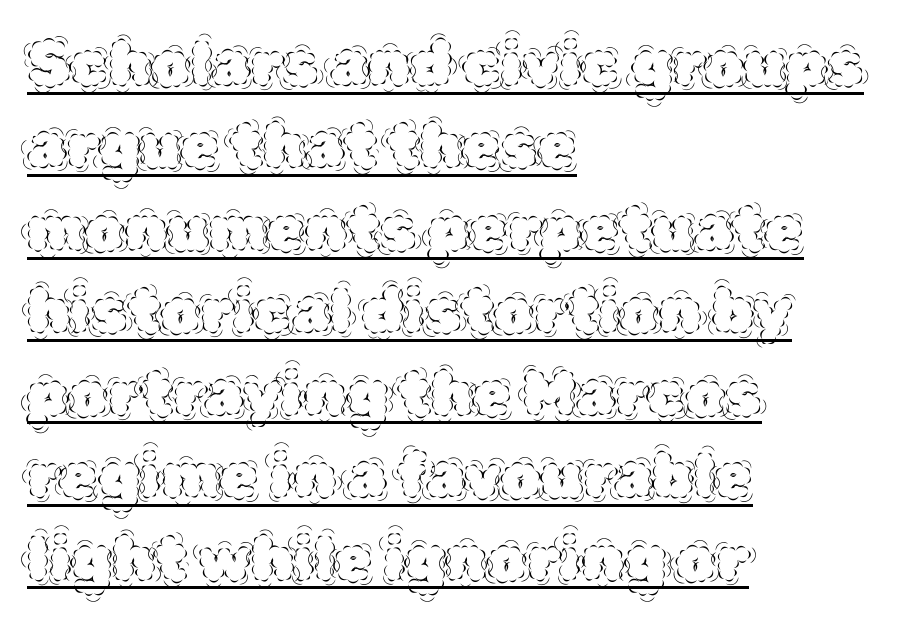
Q: Is the text bold? A: No.
Q: Is the text italic (slanted)? A: No, it is upright.
Q: Is the text underlined? A: Yes.
Q: How is the paragraph aligned? A: Left-aligned.
Q: Is the spacing between letters normal or unusually wide? A: Normal.
Q: Is the spacing between lines tight, normal or loose? A: Normal.
Q: Width (condensed, normal, or wide)? A: Normal.
Q: x-height? A: Large.
Q: Monospaced? A: No.
